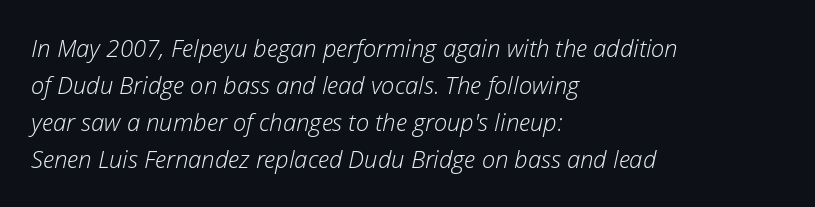
Q: Is the text bold? A: No.
Q: Is the text italic (slanted)? A: Yes, it leans right by about 12 degrees.
Q: Is the text underlined? A: No.
Q: How is the paragraph aligned? A: Left-aligned.
Q: Is the spacing between letters normal or unusually wide? A: Normal.
Q: Is the spacing between lines tight, normal or loose? A: Normal.
